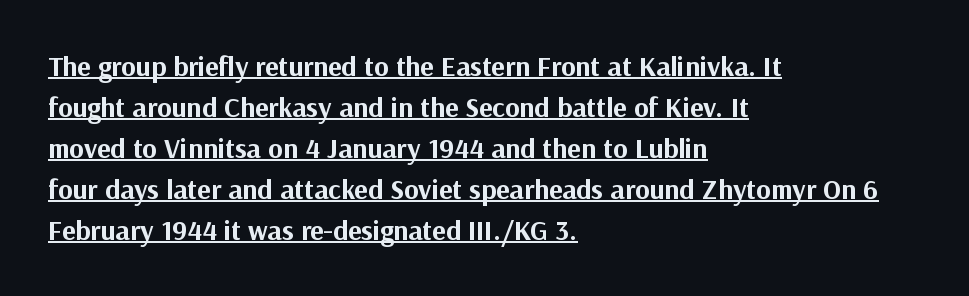
Q: Is the text bold? A: Yes.
Q: Is the text italic (slanted)? A: No, it is upright.
Q: Is the typeface a serif or a sans-serif typeface? A: Sans-serif.
Q: Is the text underlined? A: Yes.
Q: How is the paragraph aligned? A: Left-aligned.
Q: Is the spacing between letters normal or unusually wide? A: Normal.
Q: Is the spacing between lines tight, normal or loose? A: Normal.
Q: Width (condensed, normal, or wide)? A: Normal.
Q: Stroke contrast? A: Medium.
Q: x-height? A: Medium.
Q: Monospaced? A: No.
